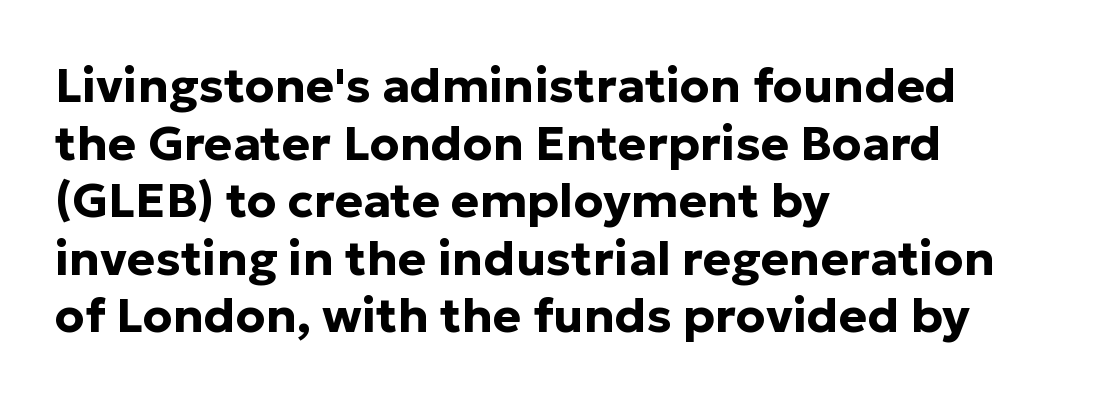
Q: Is the text bold? A: Yes.
Q: Is the text italic (slanted)? A: No, it is upright.
Q: Is the typeface a serif or a sans-serif typeface? A: Sans-serif.
Q: Is the text underlined? A: No.
Q: How is the paragraph aligned? A: Left-aligned.
Q: Is the spacing between letters normal or unusually wide? A: Normal.
Q: Width (condensed, normal, or wide)? A: Normal.
Q: Stroke contrast? A: Low.
Q: x-height? A: Medium.
Q: Monospaced? A: No.
